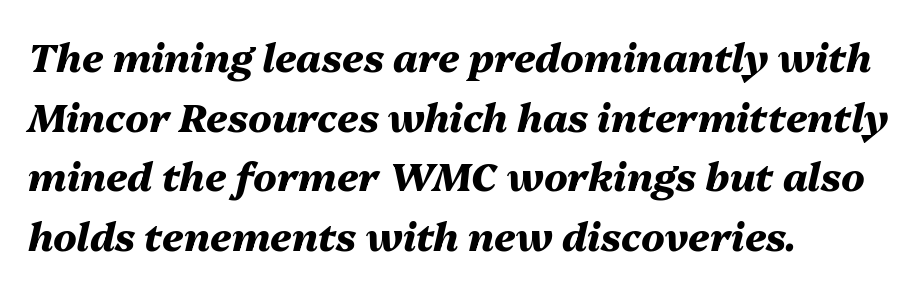
The image shows 39 px heavy type, italic (leaning right); set left-aligned, normal line spacing (1.53x), normal letter spacing, not underlined; medium stroke contrast and a medium x-height.
